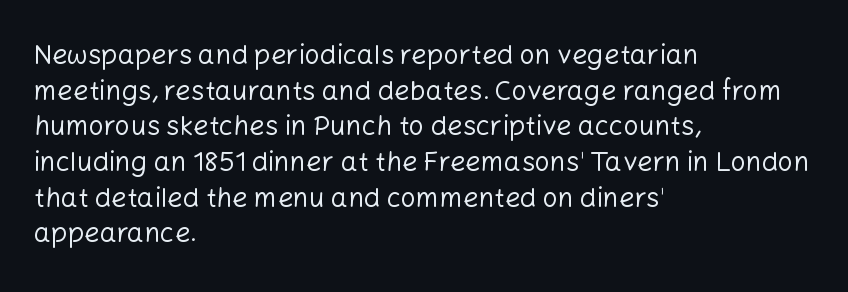
Q: Is the text bold? A: No.
Q: Is the text italic (slanted)? A: No, it is upright.
Q: Is the text underlined? A: No.
Q: How is the paragraph aligned? A: Left-aligned.
Q: Is the spacing between letters normal or unusually wide? A: Normal.
Q: Is the spacing between lines tight, normal or loose? A: Normal.
